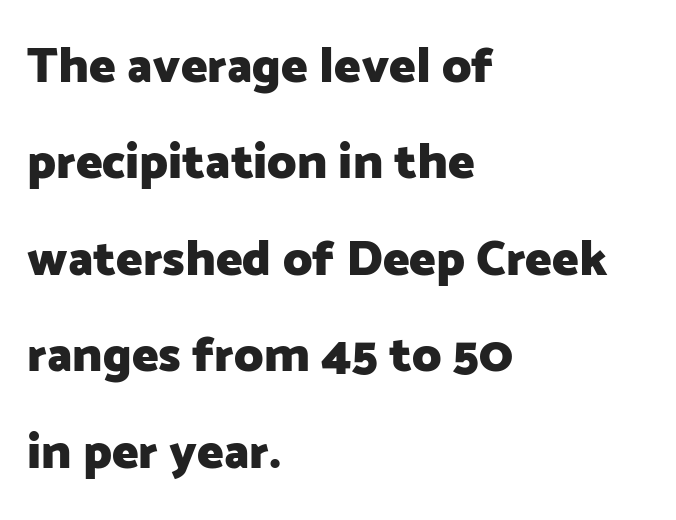
Does the weight exceed regular? Yes, all the way to bold. Students, observe: this is what heavily led, spacious text looks like. Honestly, there is no underline to notice here at all. Observe the absence of serifs on each vertical stroke in this sample. Line starts are locked; line ends wander. Each letter keeps its own natural width here, so spacing adapts to shape.
